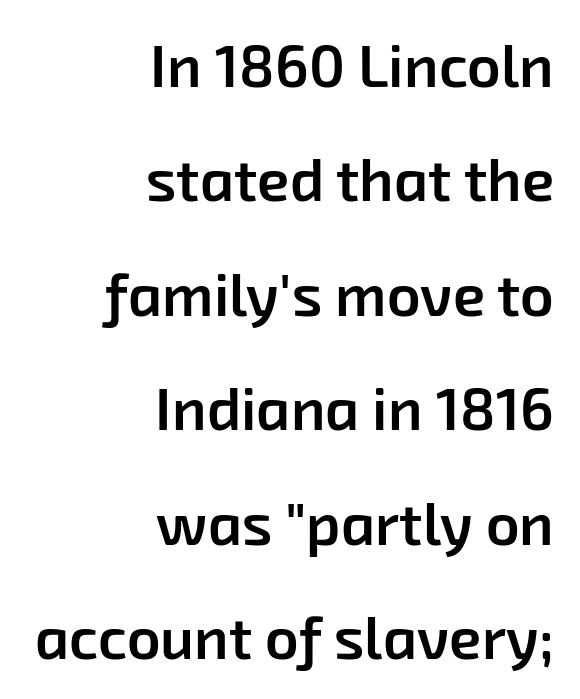
{"serif": "no", "bold": "semi", "weight": "semibold", "width": "normal", "stroke_contrast": "low", "x_height": "medium", "monospaced": "no", "underline": "no", "align": "right", "line_spacing": "loose", "line_spacing_ratio": 1.94, "letter_spacing": "normal", "letter_spacing_em": 0.0, "glyph_px": 59}
